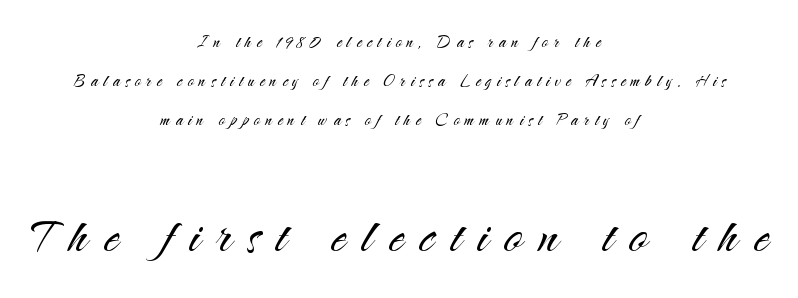
The image shows 62 px light sans-serif type; set centered, line spacing 1.86x, unusually wide letter spacing (+0.26 em), not underlined; the second (bottom) block is 2.95x larger; medium stroke contrast and a small x-height.
